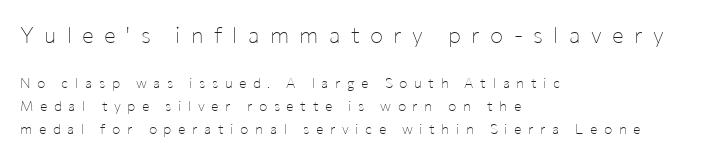
The image shows 22 px text type, upright; set left-aligned, normal line spacing (1.63x), unusually wide letter spacing (+0.47 em), not underlined; the first (top) block is 1.57x larger.
